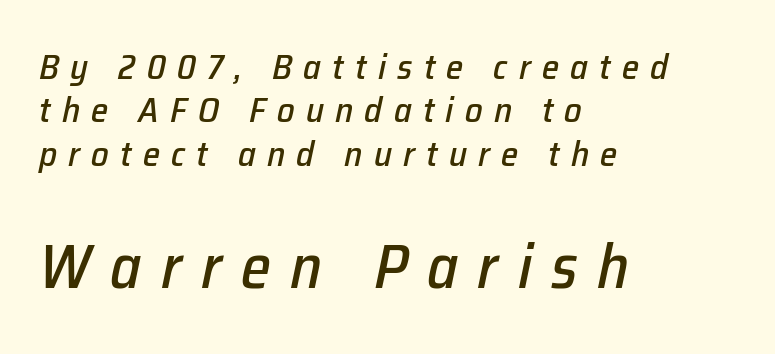
The rendering applies a slant to the glyphs. The zone under the glyphs is completely vacant. There is plenty of visible air inserted between adjacent glyphs. This sample has the flowing, uneven cadence of proportional lettering. The text block is weighted toward the left margin, trailing off unevenly rightward. Which of the two is more prominent by size? The second, at the bottom.
